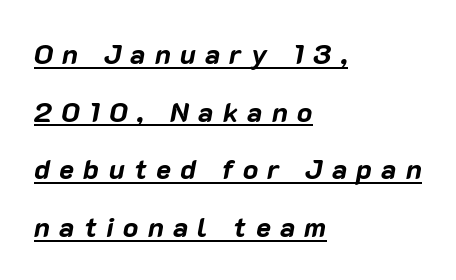
Q: Is the text bold? A: Yes.
Q: Is the text italic (slanted)? A: Yes, it leans right by about 10 degrees.
Q: Is the text underlined? A: Yes.
Q: How is the paragraph aligned? A: Left-aligned.
Q: Is the spacing between letters normal or unusually wide? A: Unusually wide.
Q: Is the spacing between lines tight, normal or loose? A: Loose.
Q: Width (condensed, normal, or wide)? A: Normal.
Q: Stroke contrast? A: Low.
Q: x-height? A: Medium.
Q: Monospaced? A: No.
